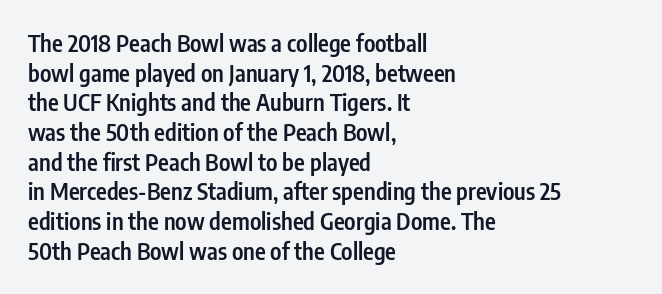
Stroke thickness is moderately raised; the sample reads as semibold. Vertical strokes here are truly vertical. The area under the type is left untouched. Summary of vertical rhythm: regular, with standard interline spacing.
